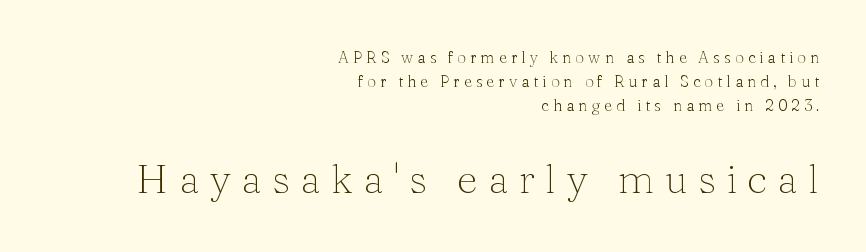
The image shows 41 px thin serif type, upright; set right-aligned, normal line spacing (1.51x), unusually wide letter spacing (+0.25 em), not underlined; the second (bottom) block is 2.56x larger; medium stroke contrast and a medium x-height.
